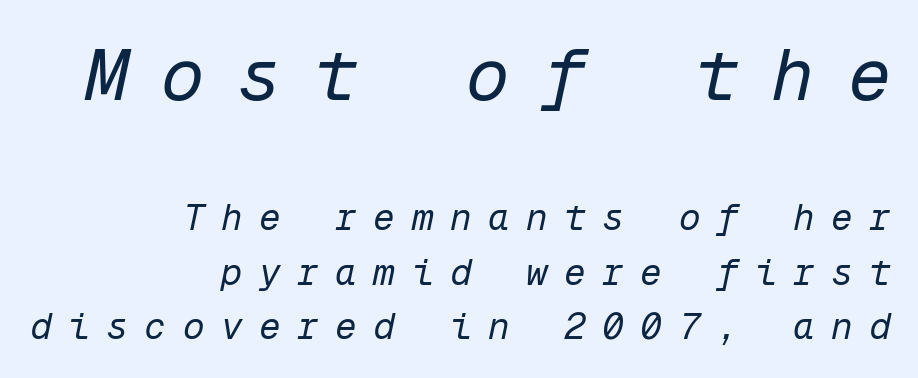
Q: Is the text bold? A: No.
Q: Is the text italic (slanted)? A: Yes, it leans right by about 12 degrees.
Q: Is the text underlined? A: No.
Q: How is the paragraph aligned? A: Right-aligned.
Q: Is the spacing between letters normal or unusually wide? A: Unusually wide.
Q: Is the spacing between lines tight, normal or loose? A: Normal.
Q: Which block of text is set in a larger size, the first (top) or the second (bottom)? A: The first (top) one.
Q: Width (condensed, normal, or wide)? A: Normal.
Q: Stroke contrast? A: Low.
Q: x-height? A: Medium.
Q: Monospaced? A: Yes.
